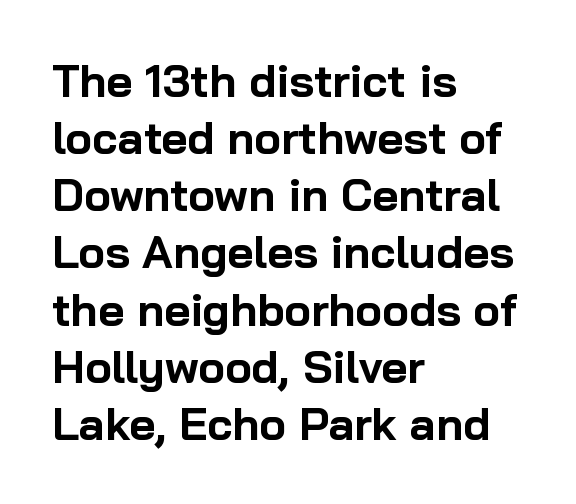
Q: Is the text bold? A: Yes.
Q: Is the text italic (slanted)? A: No, it is upright.
Q: Is the typeface a serif or a sans-serif typeface? A: Sans-serif.
Q: Is the text underlined? A: No.
Q: How is the paragraph aligned? A: Left-aligned.
Q: Is the spacing between letters normal or unusually wide? A: Normal.
Q: Is the spacing between lines tight, normal or loose? A: Normal.
Q: Width (condensed, normal, or wide)? A: Normal.
Q: Stroke contrast? A: Low.
Q: x-height? A: Medium.
Q: Monospaced? A: No.
